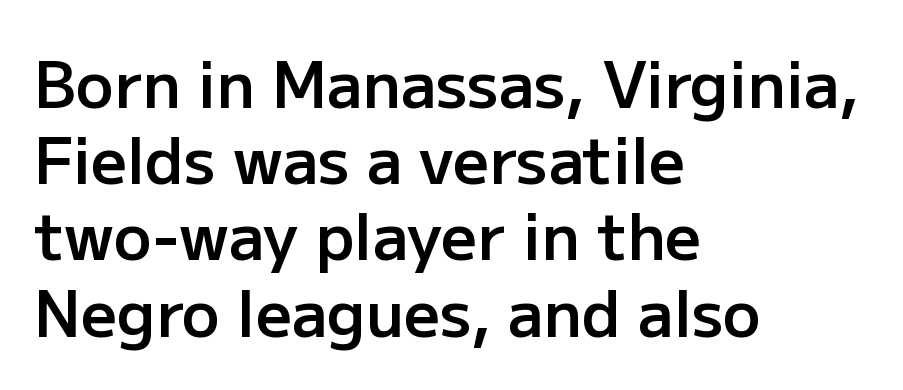
The axis of the letterforms is exactly vertical. Horizontal alignment here is leftward, the default for most running prose. The type is set solid horizontally, with unmodified tracking. Character widths vary here, with narrow letters taking less room than wide ones. The passage shown is not underscored anywhere. Nope, no serifs anywhere on these letters.
